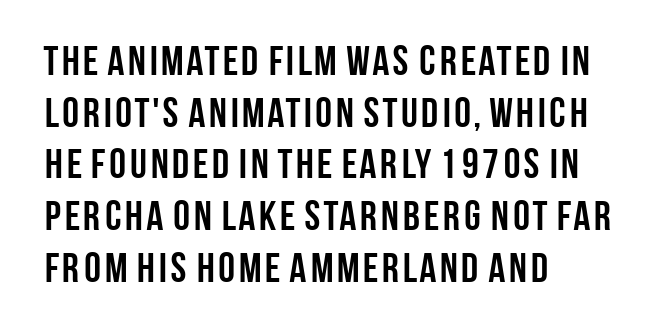
Q: Is the text bold? A: Yes.
Q: Is the text italic (slanted)? A: No, it is upright.
Q: Is the typeface a serif or a sans-serif typeface? A: Sans-serif.
Q: Is the text underlined? A: No.
Q: How is the paragraph aligned? A: Left-aligned.
Q: Is the spacing between letters normal or unusually wide? A: Normal.
Q: Width (condensed, normal, or wide)? A: Condensed.
Q: Stroke contrast? A: Low.
Q: x-height? A: Large.
Q: Monospaced? A: No.
